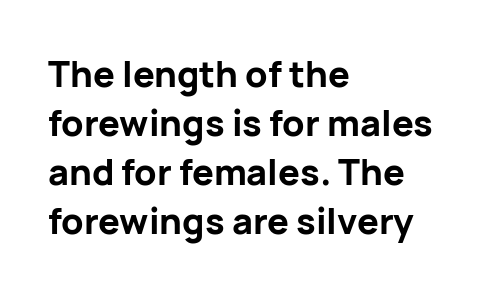
{"serif": "no", "italic": "no", "bold": "yes", "weight": "bold", "width": "normal", "stroke_contrast": "low", "x_height": "medium", "monospaced": "no", "underline": "no", "align": "left", "line_spacing": "normal", "line_spacing_ratio": 1.36, "letter_spacing": "normal", "letter_spacing_em": 0.0, "glyph_px": 36}
